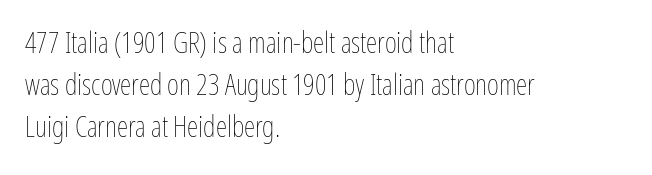
The image shows 29 px thin, condensed type, upright; set left-aligned, normal line spacing (1.45x), normal letter spacing, not underlined; low stroke contrast and a medium x-height.
